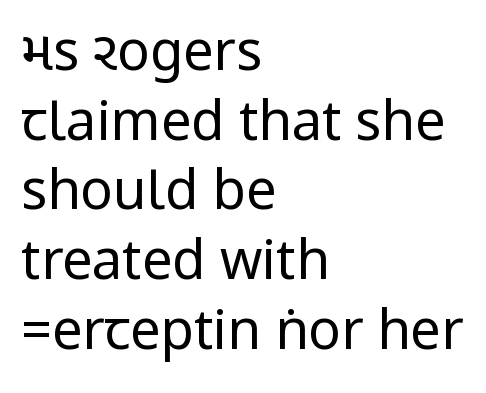
{"serif": "no", "italic": "no", "bold": "no", "weight": "regular", "width": "condensed", "stroke_contrast": "low", "underline": "no", "align": "left", "line_spacing": "normal", "line_spacing_ratio": 1.29, "letter_spacing": "normal", "letter_spacing_em": 0.0, "glyph_px": 54}
